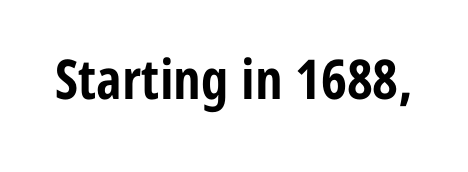
The lettering holds an erect, upright posture throughout. This is heavy type, rendered in bold. Tracking here is standard; glyphs follow each other at the usual distance. Proportional: the letters do not fall into vertical columns. The string is rendered with underlining switched off. The rendering shows plain stroke endings on the letterforms — a sans-serif design.
